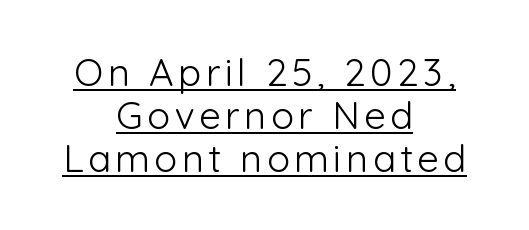
Q: Is the text bold? A: No.
Q: Is the text italic (slanted)? A: No, it is upright.
Q: Is the typeface a serif or a sans-serif typeface? A: Sans-serif.
Q: Is the text underlined? A: Yes.
Q: How is the paragraph aligned? A: Centered.
Q: Is the spacing between lines tight, normal or loose? A: Tight.
Q: Width (condensed, normal, or wide)? A: Normal.
Q: Stroke contrast? A: Low.
Q: x-height? A: Medium.
Q: Monospaced? A: No.
